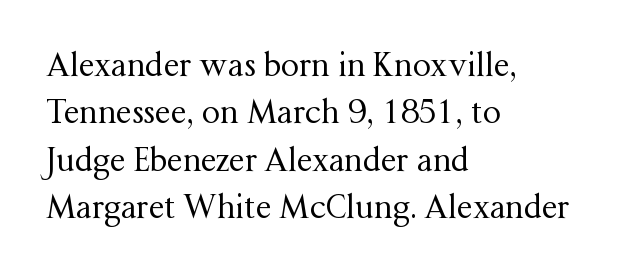
{"serif": "yes", "italic": "no", "bold": "no", "weight": "regular", "width": "normal", "stroke_contrast": "medium", "x_height": "medium", "monospaced": "no", "underline": "no", "align": "left", "line_spacing": "normal", "line_spacing_ratio": 1.48, "letter_spacing": "normal", "letter_spacing_em": 0.0, "glyph_px": 32}
